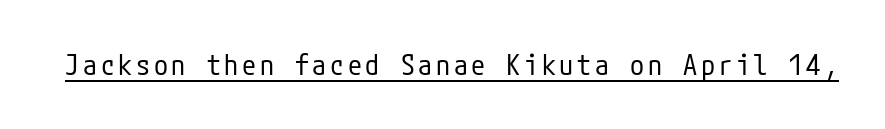
The rendered words wear a rule along their underside. The characters display no serif detailing; their extremities are plain. Stem width sits at or under what a default text font uses. Italic? Not at all — the glyphs are vertical.
